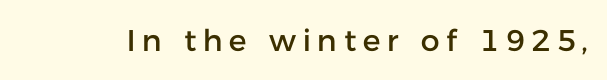
{"serif": "no", "italic": "no", "width": "normal", "stroke_contrast": "low", "x_height": "medium", "monospaced": "no", "underline": "no", "letter_spacing": "wide", "letter_spacing_em": 0.22, "glyph_px": 30}
